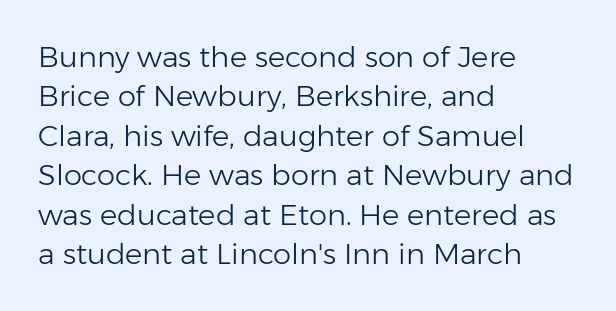
The string is rendered with underlining switched off. Summary of vertical rhythm: regular, with standard interline spacing. Typographically, this falls in the sans-serif category. Typeset ragged right — the left edge is the straight one.
